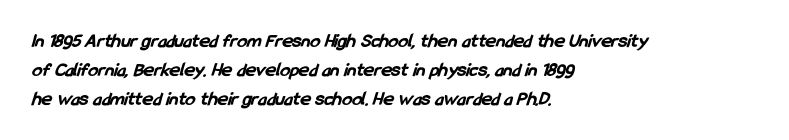
Q: Is the text bold? A: Yes.
Q: Is the text underlined? A: No.
Q: How is the paragraph aligned? A: Left-aligned.
Q: Is the spacing between letters normal or unusually wide? A: Normal.
Q: Is the spacing between lines tight, normal or loose? A: Normal.
